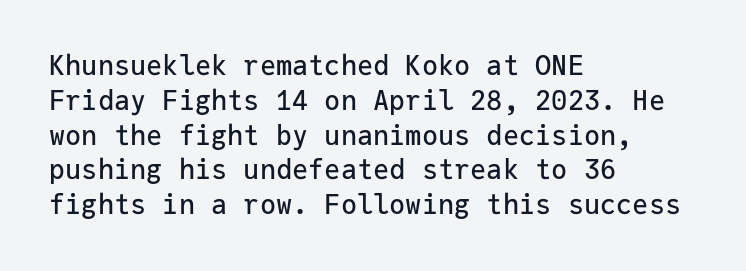
The image shows 27 px text type, upright; set left-aligned, normal line spacing (1.29x), normal letter spacing, not underlined.
